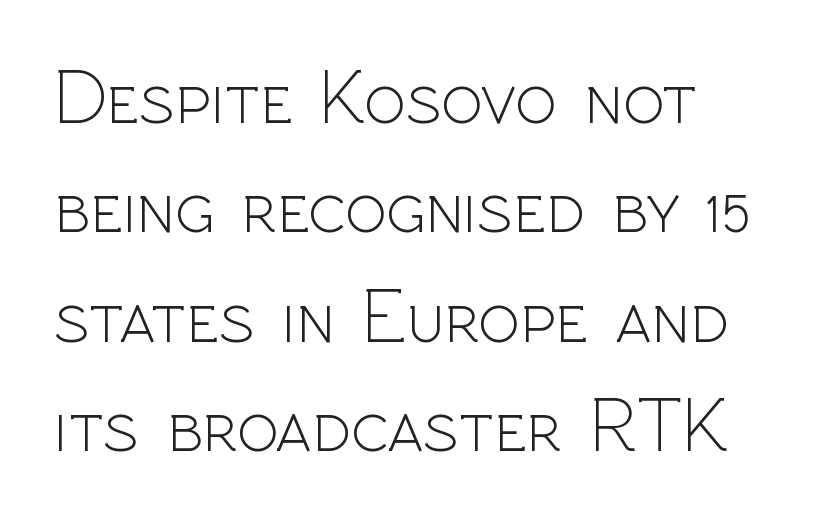
{"serif": "no", "italic": "no", "bold": "no", "weight": "light", "width": "normal", "x_height": "medium", "monospaced": "no", "underline": "no", "align": "left", "line_spacing": "normal", "line_spacing_ratio": 1.42, "letter_spacing": "normal", "letter_spacing_em": 0.0, "glyph_px": 77}
